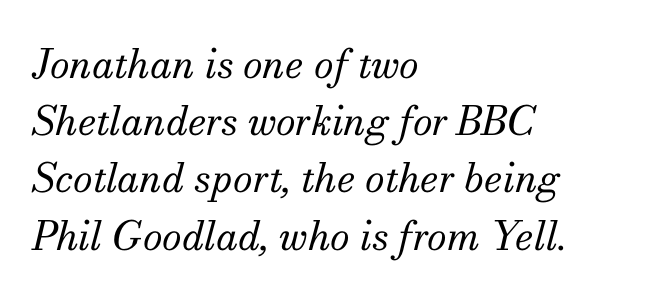
{"serif": "yes", "italic": "yes", "lean": "right", "slant_degrees": 13, "bold": "no", "weight": "regular", "width": "normal", "stroke_contrast": "medium", "x_height": "small", "monospaced": "no", "underline": "no", "align": "left", "line_spacing": "normal", "line_spacing_ratio": 1.43, "letter_spacing": "normal", "letter_spacing_em": 0.0, "glyph_px": 40}
